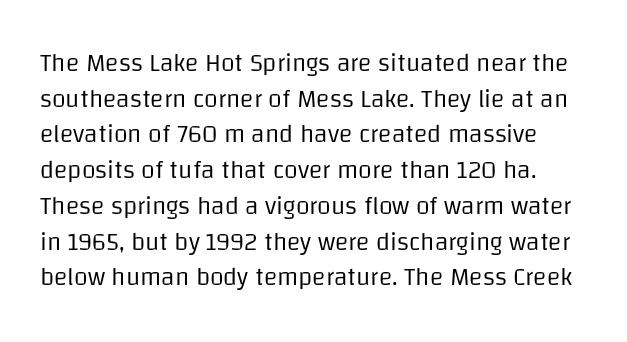
The image shows 25 px text type, upright; set normal line spacing (1.43x), normal letter spacing, not underlined.
